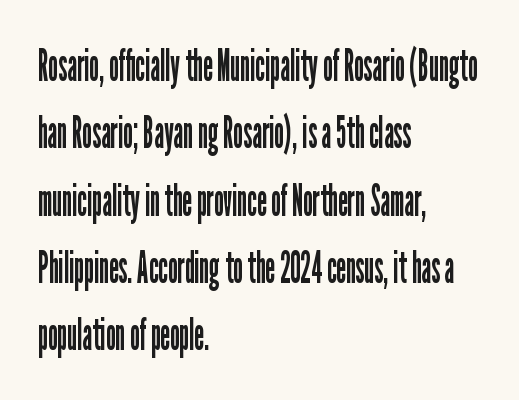
Normally led — the rows are evenly, conventionally spaced. One-word summary of the alignment: left. Notice how the stems are strictly vertical — no italics here. Each letter keeps its own natural width here, so spacing adapts to shape. Bare-footed words on every line. I'd call this a sans setting — the letters go barefoot.
